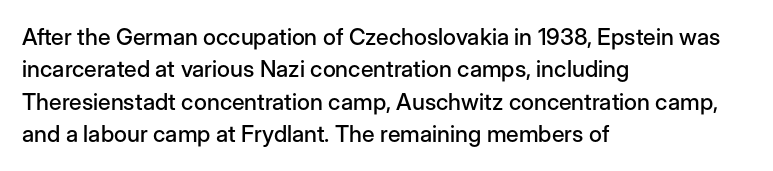
{"italic": "no", "underline": "no", "align": "left", "line_spacing": "normal", "line_spacing_ratio": 1.41, "letter_spacing": "normal", "letter_spacing_em": 0.0, "glyph_px": 23}
